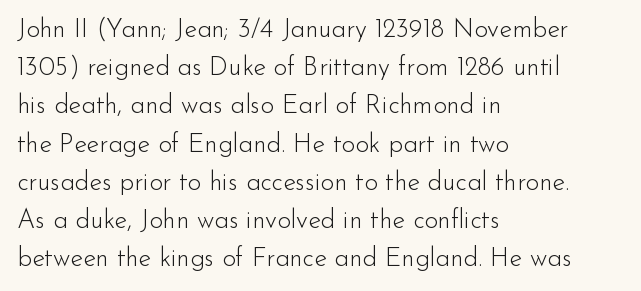
Q: Is the text bold? A: No.
Q: Is the text italic (slanted)? A: No, it is upright.
Q: Is the text underlined? A: No.
Q: How is the paragraph aligned? A: Left-aligned.
Q: Is the spacing between letters normal or unusually wide? A: Normal.
Q: Is the spacing between lines tight, normal or loose? A: Normal.
